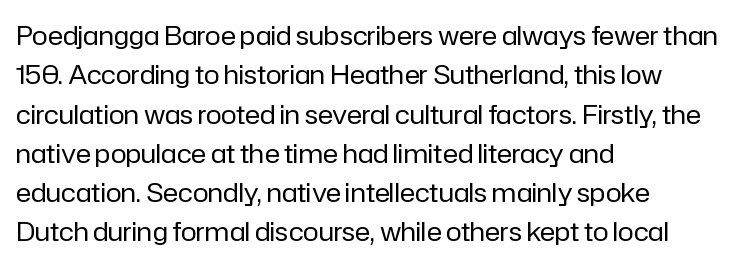
Q: Is the text bold? A: No.
Q: Is the text italic (slanted)? A: No, it is upright.
Q: Is the text underlined? A: No.
Q: How is the paragraph aligned? A: Left-aligned.
Q: Is the spacing between letters normal or unusually wide? A: Normal.
Q: Is the spacing between lines tight, normal or loose? A: Normal.
